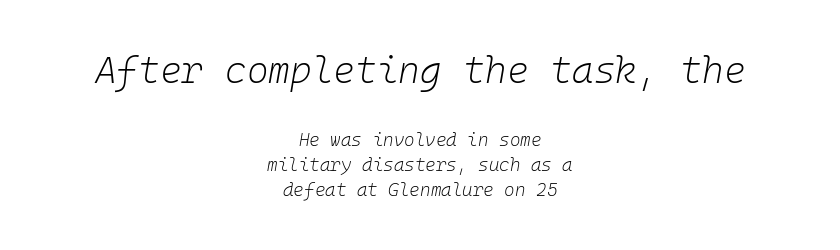
Q: Is the text bold? A: No.
Q: Is the text italic (slanted)? A: Yes, it leans right by about 10 degrees.
Q: Is the text underlined? A: No.
Q: How is the paragraph aligned? A: Centered.
Q: Is the spacing between letters normal or unusually wide? A: Normal.
Q: Is the spacing between lines tight, normal or loose? A: Normal.
Q: Which block of text is set in a larger size, the first (top) or the second (bottom)? A: The first (top) one.
Q: Width (condensed, normal, or wide)? A: Normal.
Q: Stroke contrast? A: Low.
Q: x-height? A: Medium.
Q: Monospaced? A: Yes.
